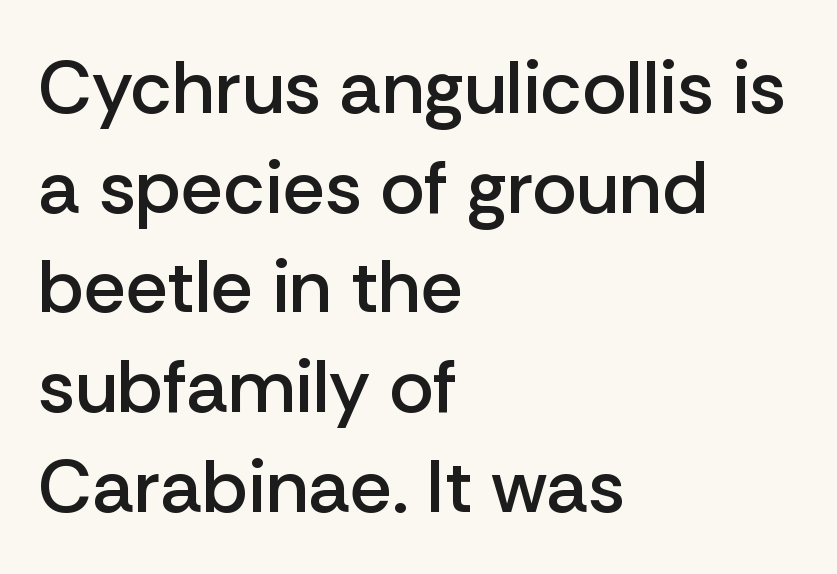
The image shows 75 px semibold sans-serif type, upright; set left-aligned, normal line spacing (1.33x), normal letter spacing, not underlined; low stroke contrast and a medium x-height.
